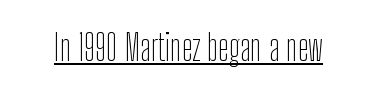
The image shows 36 px thin, condensed sans-serif type, upright; set normal letter spacing, underlined; low stroke contrast and a medium x-height.
